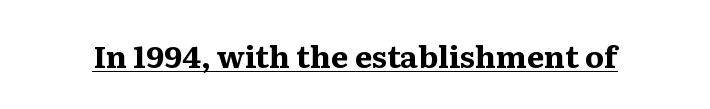
Q: Is the text bold? A: Yes.
Q: Is the text italic (slanted)? A: No, it is upright.
Q: Is the typeface a serif or a sans-serif typeface? A: Serif.
Q: Is the text underlined? A: Yes.
Q: Is the spacing between letters normal or unusually wide? A: Normal.
Q: Width (condensed, normal, or wide)? A: Normal.
Q: Stroke contrast? A: Medium.
Q: x-height? A: Medium.
Q: Monospaced? A: No.
